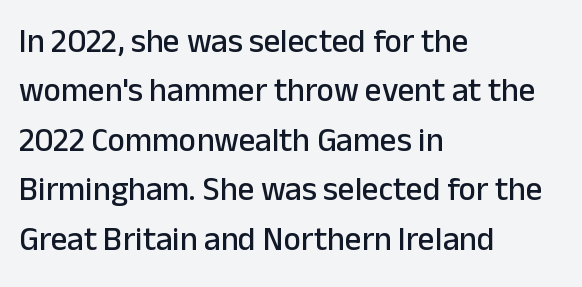
{"serif": "no", "italic": "no", "width": "normal", "stroke_contrast": "low", "x_height": "medium", "monospaced": "no", "underline": "no", "align": "left", "line_spacing": "normal", "line_spacing_ratio": 1.5, "letter_spacing": "normal", "letter_spacing_em": 0.0, "glyph_px": 33}
